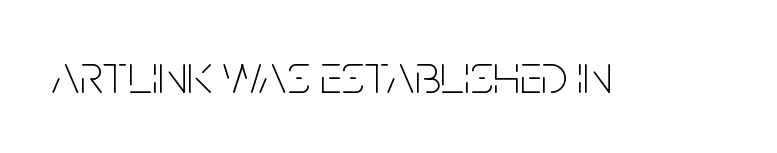
{"serif": "no", "italic": "no", "bold": "no", "weight": "thin", "width": "condensed", "stroke_contrast": "low", "x_height": "large", "monospaced": "no", "underline": "no", "letter_spacing": "normal", "letter_spacing_em": 0.0, "glyph_px": 56}
